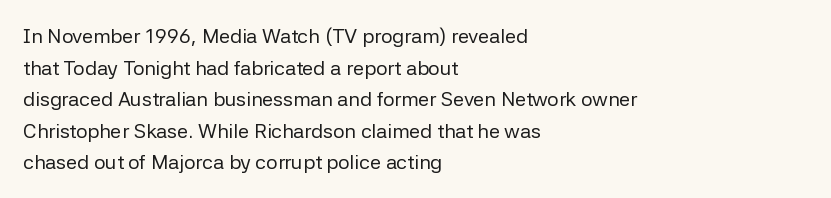
Q: Is the text bold? A: No.
Q: Is the text italic (slanted)? A: No, it is upright.
Q: Is the text underlined? A: No.
Q: How is the paragraph aligned? A: Left-aligned.
Q: Is the spacing between letters normal or unusually wide? A: Normal.
Q: Is the spacing between lines tight, normal or loose? A: Normal.
